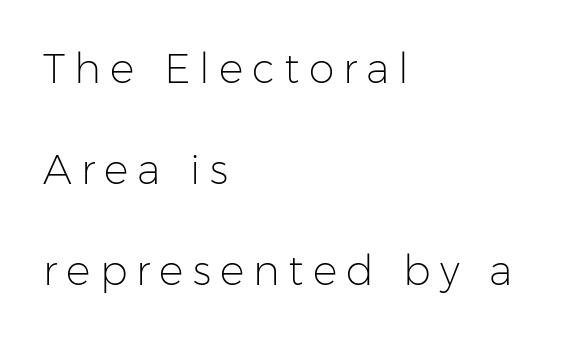
The image shows 41 px light sans-serif type, upright; set left-aligned, loose line spacing (2.46x), unusually wide letter spacing (+0.22 em), not underlined; low stroke contrast and a medium x-height.
